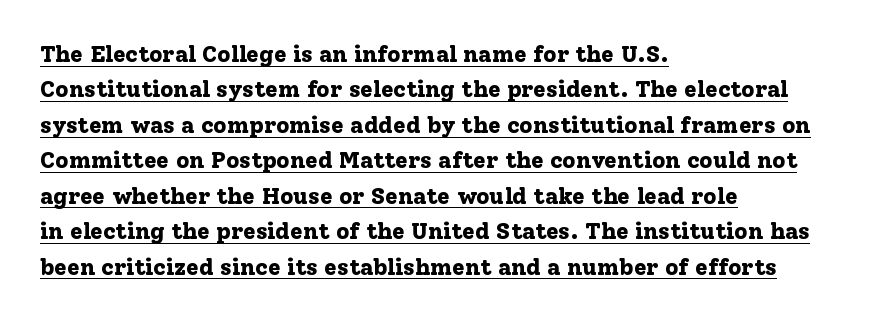
The image shows 23 px bold type, upright; set left-aligned, normal line spacing (1.54x), normal letter spacing, underlined.
